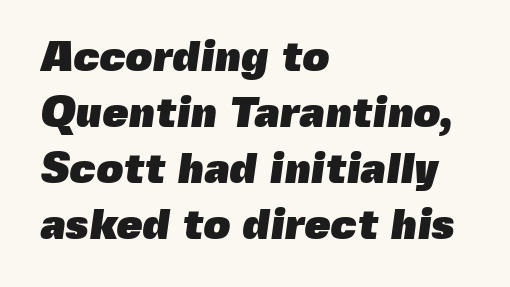
You could not count columns in this text — the font is proportionally spaced. Honestly, the letter spacing is just normal — you wouldn't notice it. Grotesque or geometric, the face here clearly has no serifs. The space between consecutive lines is moderate.
